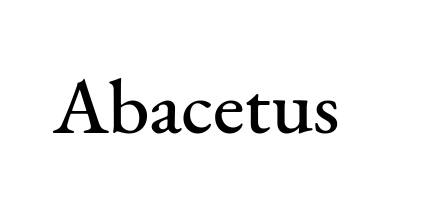
{"serif": "yes", "italic": "no", "width": "normal", "stroke_contrast": "medium", "x_height": "small", "monospaced": "no", "underline": "no", "letter_spacing": "normal", "letter_spacing_em": 0.0, "glyph_px": 79}
